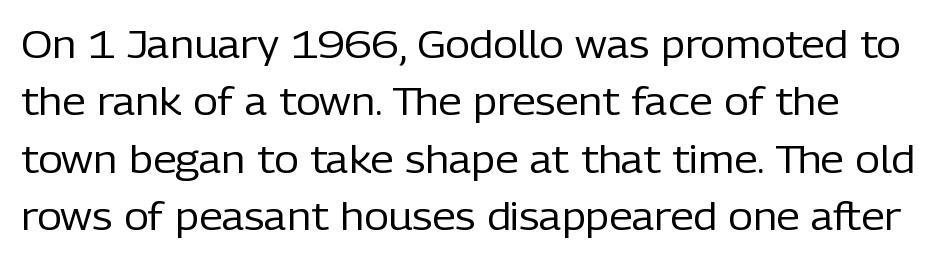
{"serif": "no", "italic": "no", "bold": "no", "weight": "regular", "width": "normal", "stroke_contrast": "low", "x_height": "medium", "monospaced": "no", "underline": "no", "line_spacing": "normal", "line_spacing_ratio": 1.51, "letter_spacing": "normal", "letter_spacing_em": 0.0, "glyph_px": 38}
